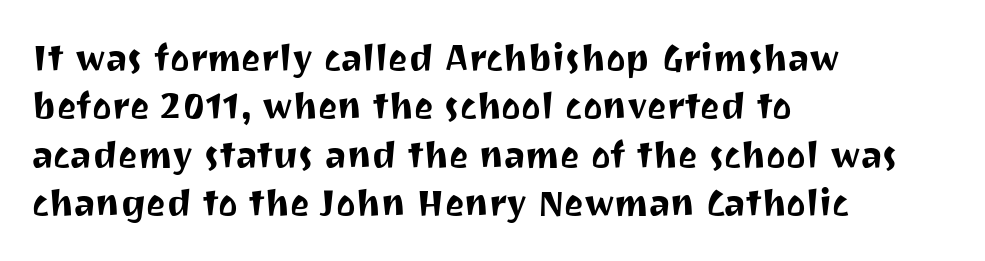
Tracking value appears to be zero — textbook default spacing. Casual observation: everything's shoved over to the left. Words float on clear page, feet unadorned. Horizontal bands of white between lines are of average thickness. The face used here is a sans, in the tradition of grotesques and geometrics. The specimen reads as upright at a glance.
